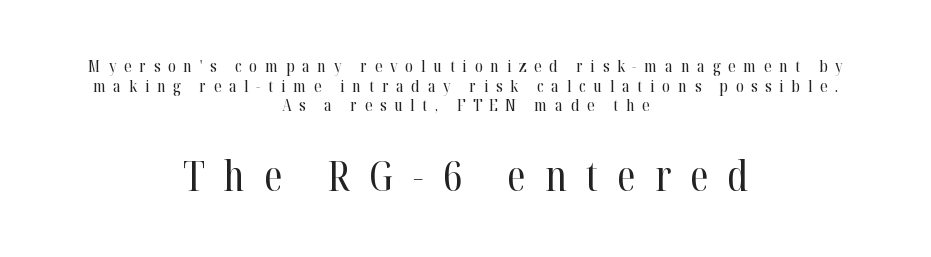
Q: Is the text bold? A: No.
Q: Is the text italic (slanted)? A: No, it is upright.
Q: Is the typeface a serif or a sans-serif typeface? A: Serif.
Q: Is the text underlined? A: No.
Q: How is the paragraph aligned? A: Centered.
Q: Is the spacing between letters normal or unusually wide? A: Unusually wide.
Q: Which block of text is set in a larger size, the first (top) or the second (bottom)? A: The second (bottom) one.
Q: Width (condensed, normal, or wide)? A: Condensed.
Q: Stroke contrast? A: High.
Q: x-height? A: Medium.
Q: Monospaced? A: No.
